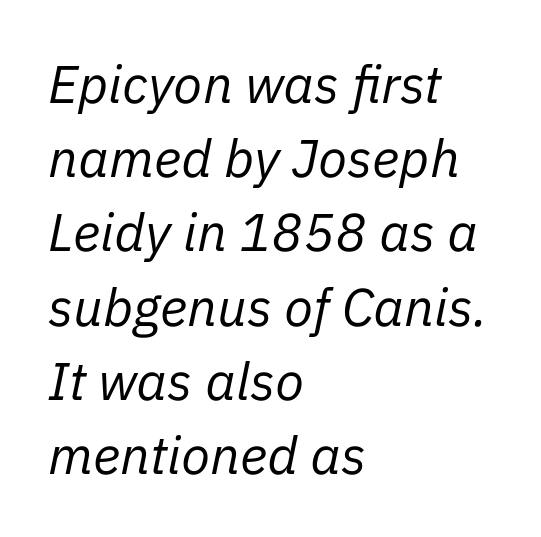
Q: Is the text bold? A: No.
Q: Is the text italic (slanted)? A: Yes, it leans right by about 11 degrees.
Q: Is the text underlined? A: No.
Q: How is the paragraph aligned? A: Left-aligned.
Q: Is the spacing between letters normal or unusually wide? A: Normal.
Q: Is the spacing between lines tight, normal or loose? A: Normal.
Q: Width (condensed, normal, or wide)? A: Normal.
Q: Stroke contrast? A: Low.
Q: x-height? A: Medium.
Q: Monospaced? A: No.
